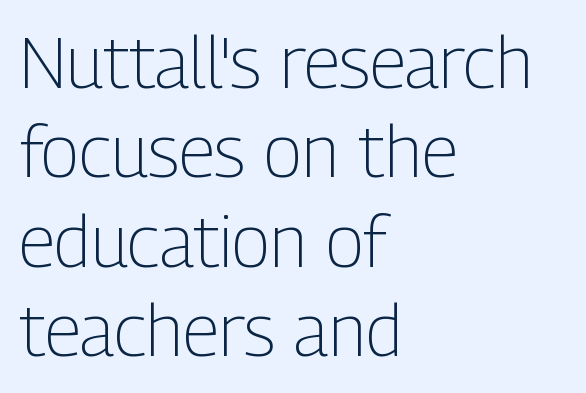
Q: Is the text bold? A: No.
Q: Is the text italic (slanted)? A: No, it is upright.
Q: Is the typeface a serif or a sans-serif typeface? A: Sans-serif.
Q: Is the text underlined? A: No.
Q: How is the paragraph aligned? A: Left-aligned.
Q: Is the spacing between letters normal or unusually wide? A: Normal.
Q: Is the spacing between lines tight, normal or loose? A: Normal.
Q: Width (condensed, normal, or wide)? A: Condensed.
Q: Stroke contrast? A: Low.
Q: x-height? A: Medium.
Q: Monospaced? A: No.
